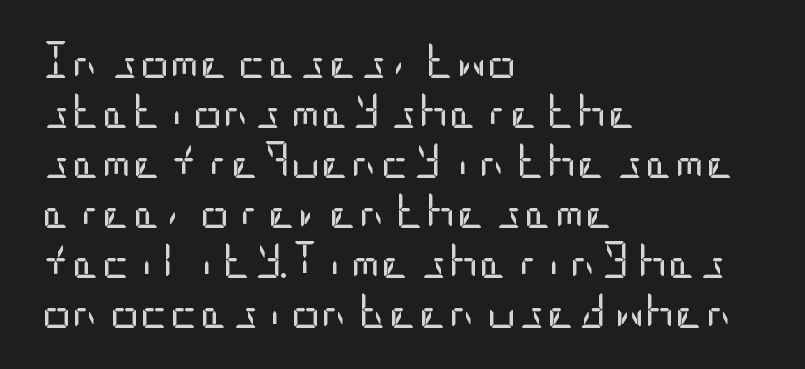
{"serif": "no", "italic": "no", "bold": "no", "weight": "regular", "width": "condensed", "stroke_contrast": "low", "x_height": "large", "underline": "no", "align": "left", "line_spacing": "normal", "line_spacing_ratio": 1.35, "letter_spacing": "normal", "letter_spacing_em": 0.0, "glyph_px": 37}
